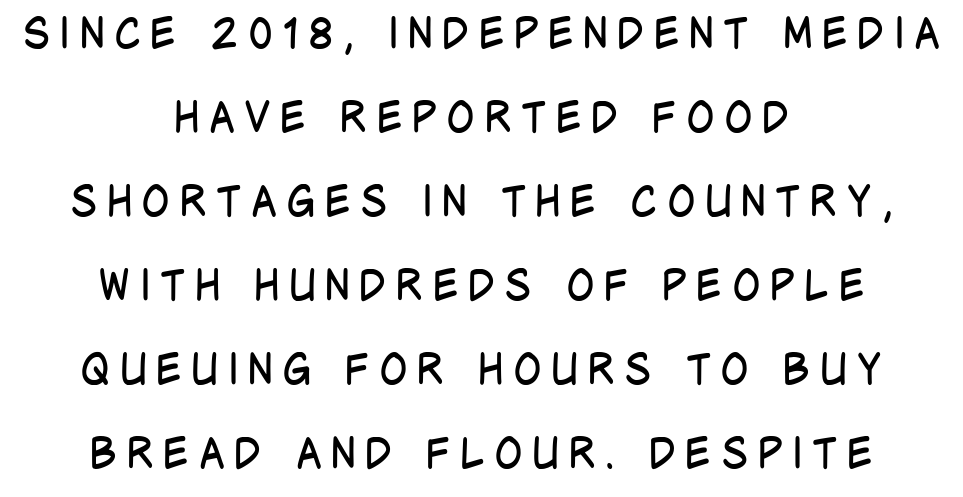
You can tell from the bare stems that sans-serif type was used. No letter is thick-stroked: the sample isn't bold. In terms of posture, this sample is upright. Neither beginnings nor endings align; midpoints do. Airy leading.
